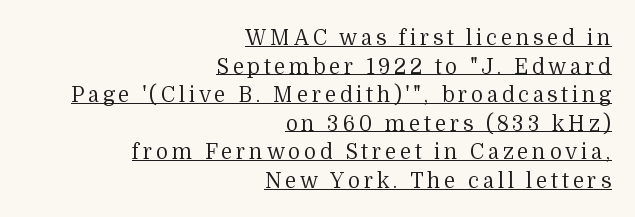
The image shows 21 px text type, upright; set right-aligned, normal line spacing (1.36x), underlined.
